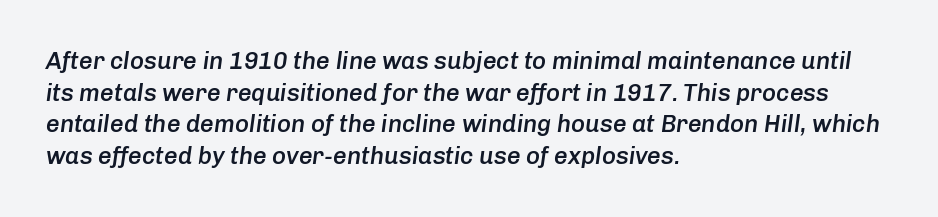
{"italic": "yes", "lean": "right", "slant_degrees": 8, "bold": "semi", "underline": "no", "align": "left", "line_spacing": "normal", "line_spacing_ratio": 1.32, "letter_spacing": "normal", "letter_spacing_em": 0.0, "glyph_px": 24}
